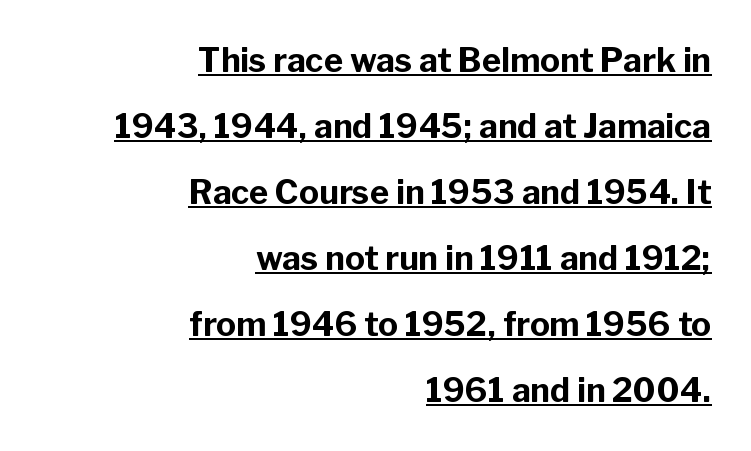
Q: Is the text bold? A: Yes.
Q: Is the text italic (slanted)? A: No, it is upright.
Q: Is the typeface a serif or a sans-serif typeface? A: Sans-serif.
Q: Is the text underlined? A: Yes.
Q: How is the paragraph aligned? A: Right-aligned.
Q: Is the spacing between letters normal or unusually wide? A: Normal.
Q: Is the spacing between lines tight, normal or loose? A: Loose.
Q: Width (condensed, normal, or wide)? A: Normal.
Q: Stroke contrast? A: Low.
Q: x-height? A: Medium.
Q: Monospaced? A: No.
